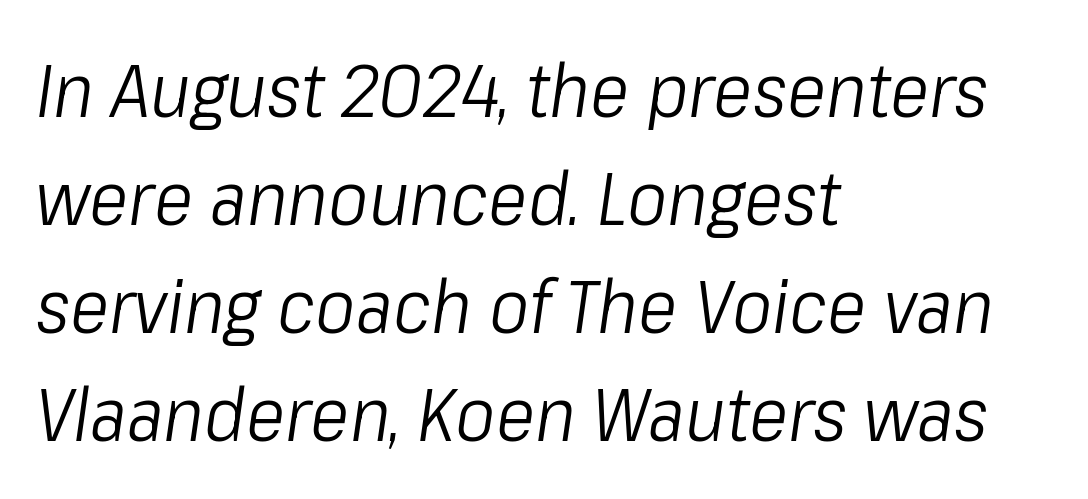
The image shows 75 px light, condensed type, italic (leaning right); set left-aligned, normal line spacing (1.44x), normal letter spacing, not underlined; low stroke contrast and a medium x-height.
